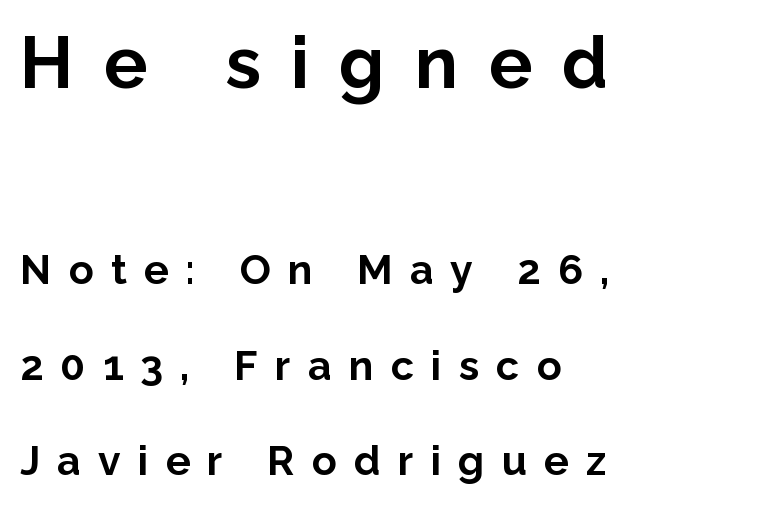
{"serif": "no", "italic": "no", "bold": "yes", "weight": "bold", "width": "normal", "stroke_contrast": "low", "x_height": "medium", "monospaced": "no", "underline": "no", "align": "left", "line_spacing": "loose", "line_spacing_ratio": 2.33, "letter_spacing": "wide", "letter_spacing_em": 0.42, "larger_block": "first", "size_ratio": 1.76, "glyph_px": 72}
